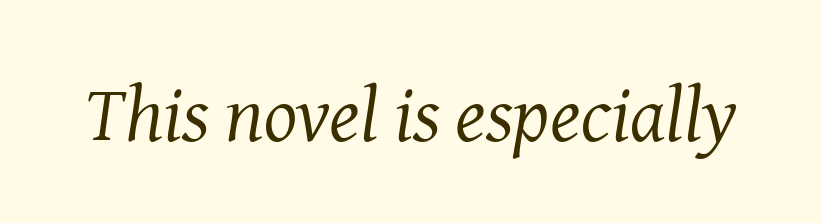
Type style note: has serifs. The passage shown is not bold in any degree. Does the lettering tilt? It does — this is italic. In terms of letterspacing, this is plain default setting. Think of a printed novel: that variable character pitch is what you see here. Descender tails drop into unmarked territory.
